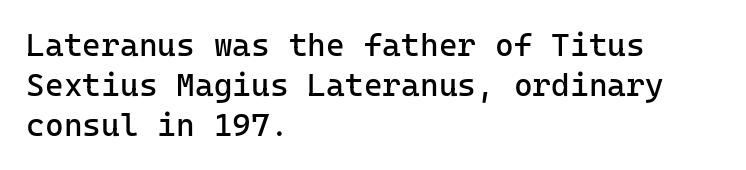
Beneath every word, the page is bare. Caption: multi-line text, flush left, ragged right. You could count columns in this text — the font is strictly monospaced. Ascenders rise straight up at ninety degrees. What's the leading like? Ordinary, nothing unusual.
